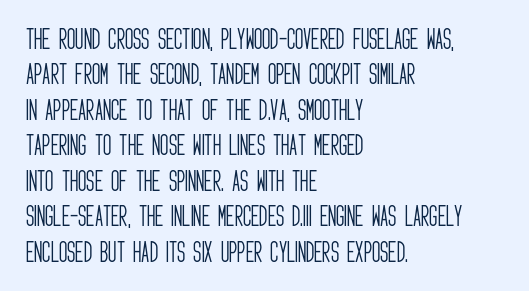
The face looks like a standard text weight, possibly lighter. Vertical strokes here are truly vertical. These lines keep a tight, regular rhythm from letter to letter. Leading matches the norm, producing a regular column. Left-aligned paragraph, ragged on the right. The space directly below the letters is spotless.
